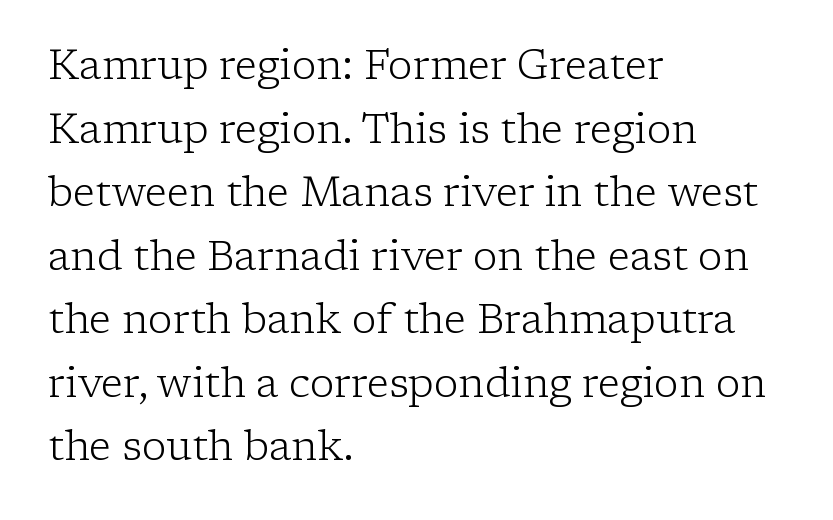
Q: Is the text bold? A: No.
Q: Is the text italic (slanted)? A: No, it is upright.
Q: Is the typeface a serif or a sans-serif typeface? A: Serif.
Q: Is the text underlined? A: No.
Q: How is the paragraph aligned? A: Left-aligned.
Q: Is the spacing between letters normal or unusually wide? A: Normal.
Q: Is the spacing between lines tight, normal or loose? A: Normal.
Q: Width (condensed, normal, or wide)? A: Normal.
Q: Stroke contrast? A: Low.
Q: x-height? A: Medium.
Q: Monospaced? A: No.
